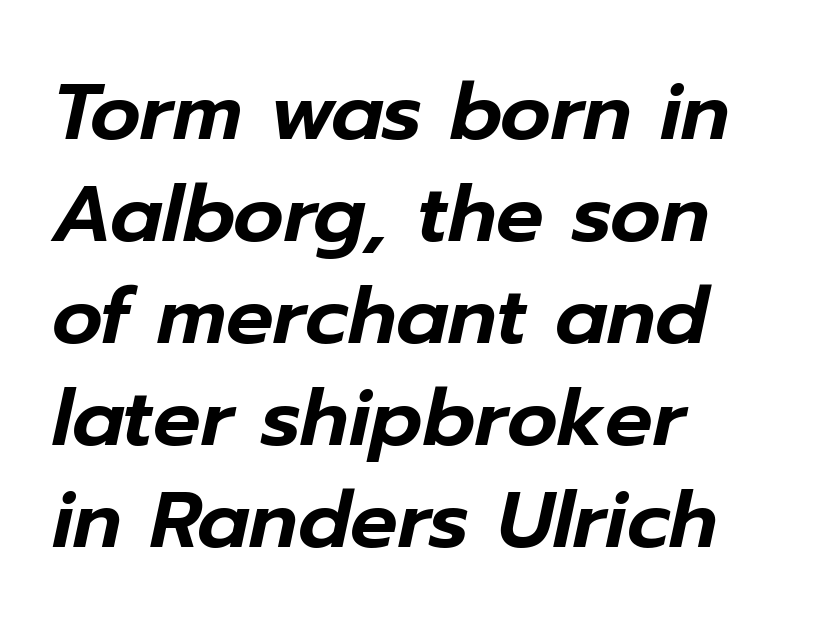
{"italic": "yes", "lean": "right", "slant_degrees": 12, "width": "normal", "stroke_contrast": "low", "x_height": "medium", "monospaced": "no", "underline": "no", "align": "left", "line_spacing": "normal", "line_spacing_ratio": 1.29, "letter_spacing": "normal", "letter_spacing_em": 0.0, "glyph_px": 79}
